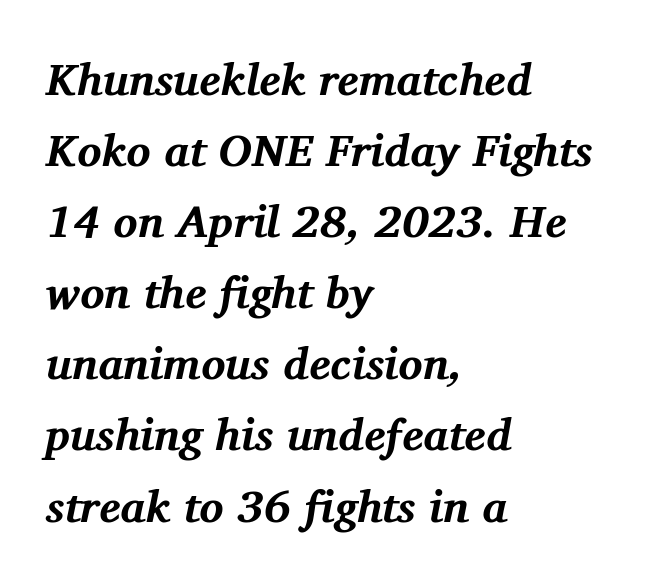
The image shows 45 px bold serif type, italic (leaning right); set left-aligned, normal line spacing (1.58x), normal letter spacing, not underlined; medium stroke contrast and a medium x-height.
